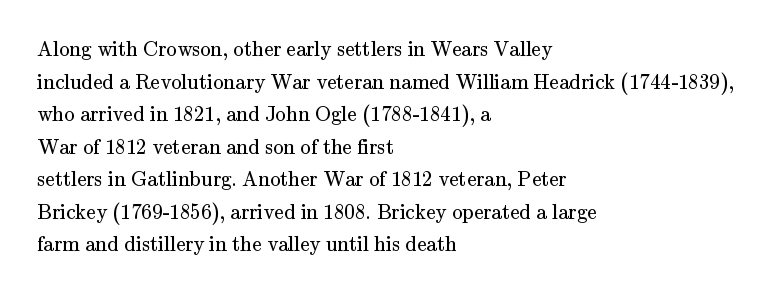
The image shows 21 px text type, upright; set left-aligned, normal line spacing (1.55x), normal letter spacing, not underlined.
